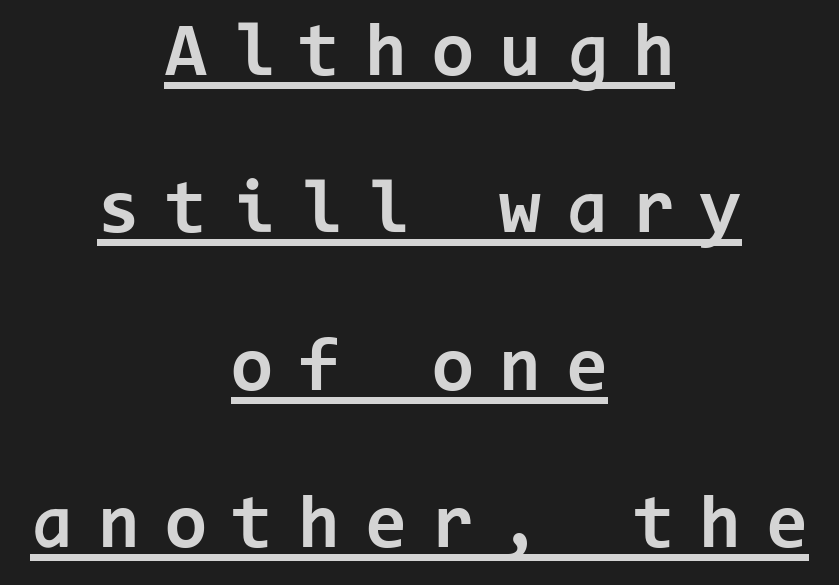
{"serif": "no", "italic": "no", "bold": "yes", "weight": "bold", "width": "normal", "stroke_contrast": "low", "x_height": "medium", "monospaced": "yes", "underline": "yes", "align": "center", "line_spacing": "loose", "line_spacing_ratio": 2.07, "letter_spacing": "wide", "letter_spacing_em": 0.33, "glyph_px": 76}
